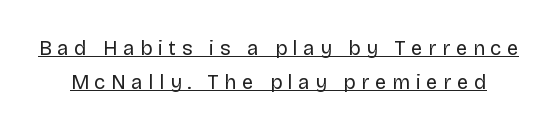
{"italic": "no", "bold": "no", "underline": "yes", "line_spacing": "normal", "line_spacing_ratio": 1.7, "letter_spacing": "wide", "letter_spacing_em": 0.29, "glyph_px": 20}
